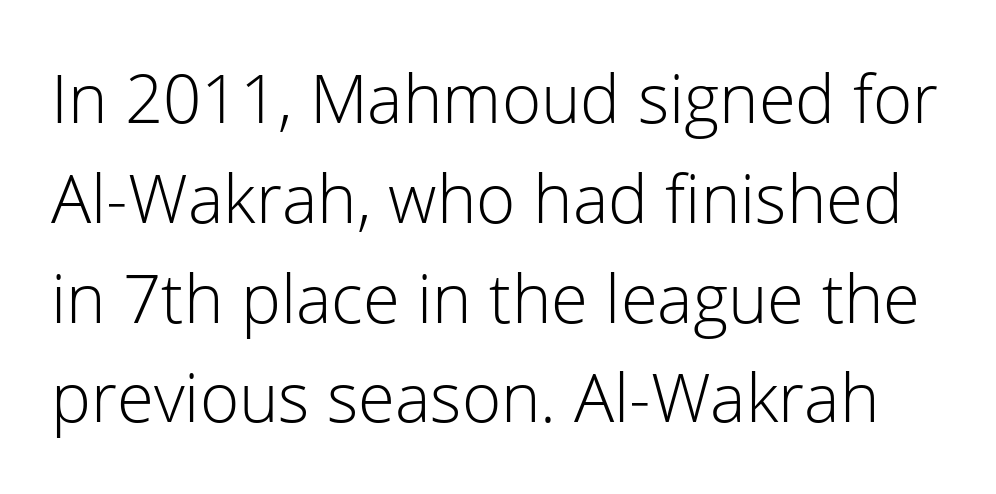
The image shows 67 px light sans-serif type, upright; set normal line spacing (1.49x), normal letter spacing, not underlined; low stroke contrast and a medium x-height.
